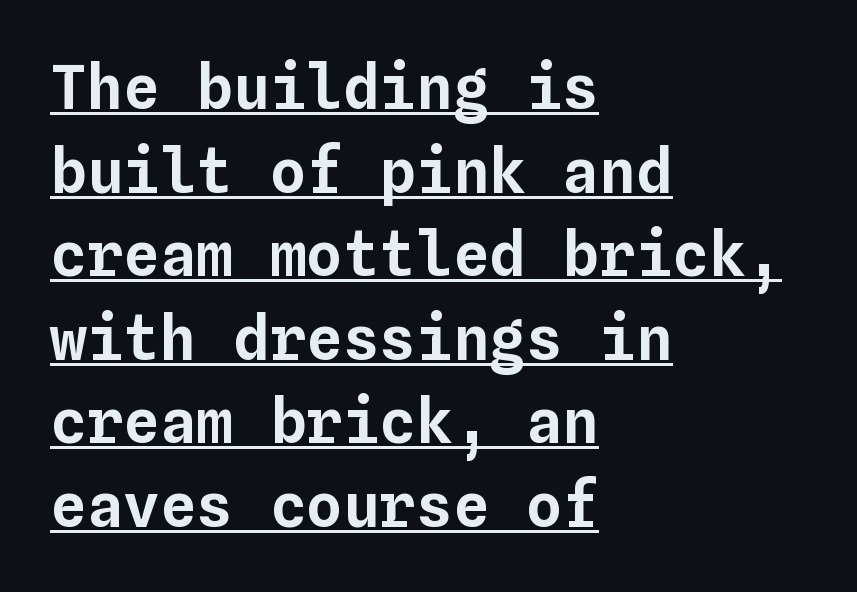
{"italic": "no", "width": "normal", "stroke_contrast": "low", "x_height": "medium", "monospaced": "yes", "underline": "yes", "align": "left", "line_spacing": "normal", "line_spacing_ratio": 1.37, "letter_spacing": "normal", "letter_spacing_em": 0.0, "glyph_px": 61}
